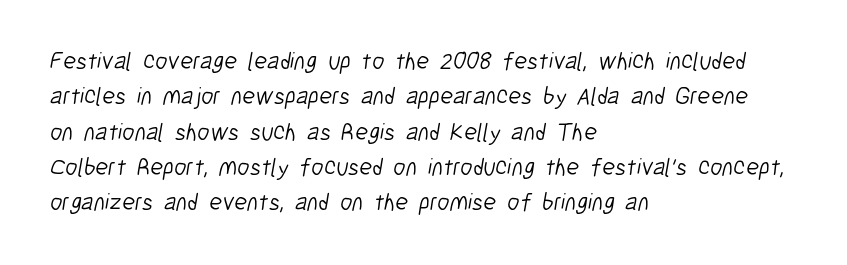
Q: Is the text bold? A: No.
Q: Is the text underlined? A: No.
Q: How is the paragraph aligned? A: Left-aligned.
Q: Is the spacing between letters normal or unusually wide? A: Normal.
Q: Is the spacing between lines tight, normal or loose? A: Normal.
